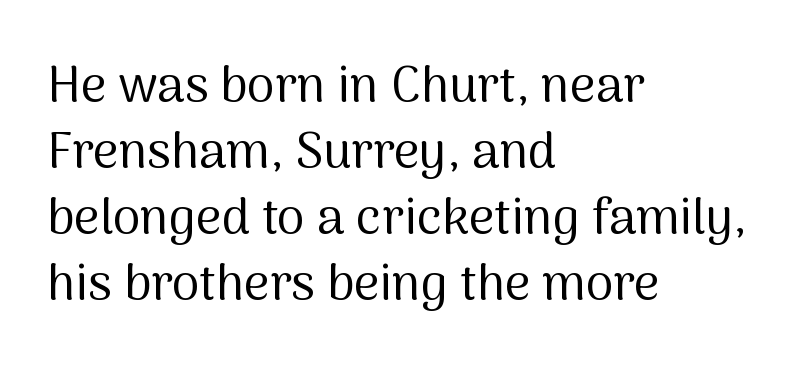
Words appear dense and cohesive because spacing is normal. The letters stand straight up with perfectly vertical stems. The leading is moderate, giving the passage an even texture. The font is comparable to plain body text, perhaps lighter. Quick note: underline off. The letters carry no serifs — their stems end cleanly without finishing strokes.
